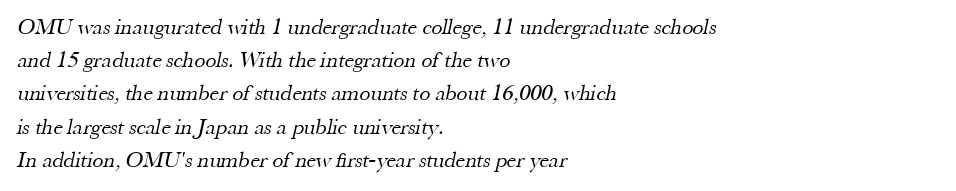
The image shows 22 px text type; set left-aligned, normal line spacing (1.51x), normal letter spacing, not underlined.
